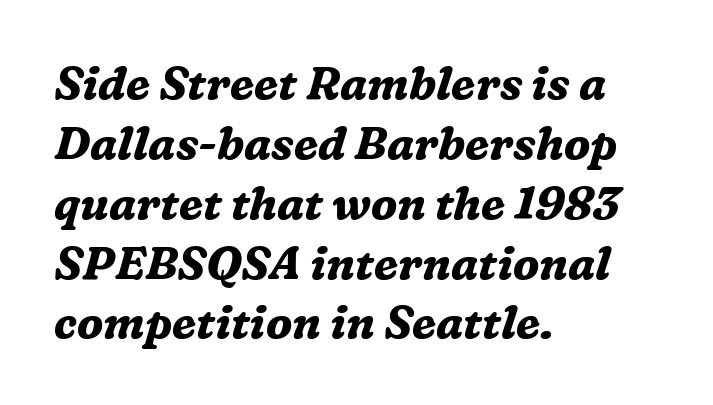
{"serif": "yes", "italic": "yes", "lean": "right", "slant_degrees": 16, "bold": "yes", "weight": "bold", "width": "normal", "stroke_contrast": "medium", "x_height": "medium", "monospaced": "no", "underline": "no", "align": "left", "line_spacing": "normal", "line_spacing_ratio": 1.33, "letter_spacing": "normal", "letter_spacing_em": 0.0, "glyph_px": 45}
